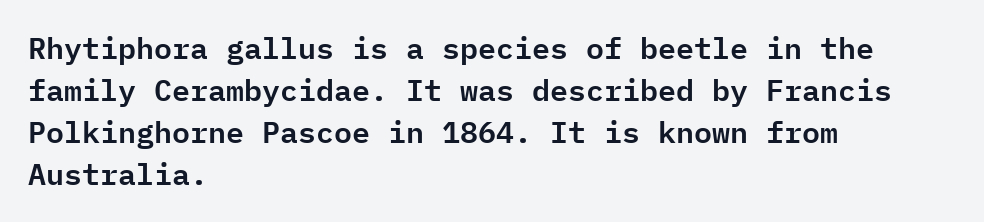
Q: Is the text italic (slanted)? A: No, it is upright.
Q: Is the typeface a serif or a sans-serif typeface? A: Sans-serif.
Q: Is the text underlined? A: No.
Q: How is the paragraph aligned? A: Left-aligned.
Q: Is the spacing between letters normal or unusually wide? A: Normal.
Q: Is the spacing between lines tight, normal or loose? A: Normal.
Q: Width (condensed, normal, or wide)? A: Normal.
Q: Stroke contrast? A: Low.
Q: x-height? A: Medium.
Q: Monospaced? A: Yes.
